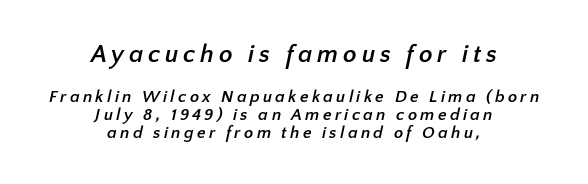
The image shows 25 px bold type; set centered, tight line spacing (1.07x), not underlined; the first (top) block is 1.47x larger.
